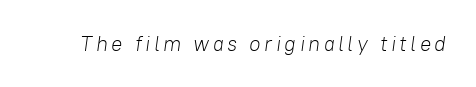
Q: Is the text bold? A: No.
Q: Is the text italic (slanted)? A: Yes, it leans right by about 8 degrees.
Q: Is the text underlined? A: No.
